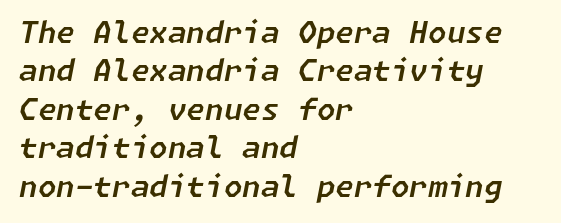
Q: Is the text italic (slanted)? A: Yes, it leans right by about 11 degrees.
Q: Is the text underlined? A: No.
Q: How is the paragraph aligned? A: Left-aligned.
Q: Is the spacing between letters normal or unusually wide? A: Normal.
Q: Is the spacing between lines tight, normal or loose? A: Normal.
Q: Width (condensed, normal, or wide)? A: Normal.
Q: Stroke contrast? A: Low.
Q: x-height? A: Medium.
